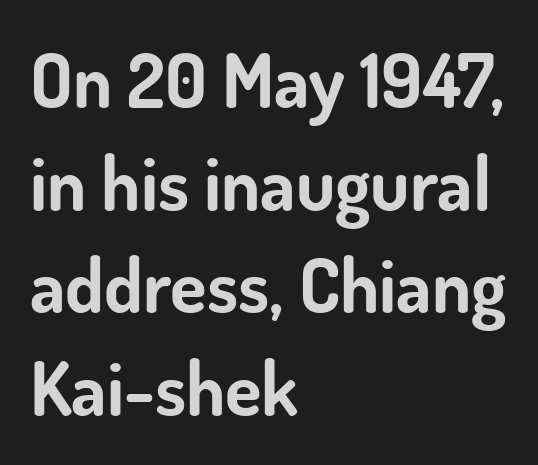
The image shows 75 px bold sans-serif type, upright; set left-aligned, normal line spacing (1.37x), normal letter spacing, not underlined; low stroke contrast and a small x-height.
